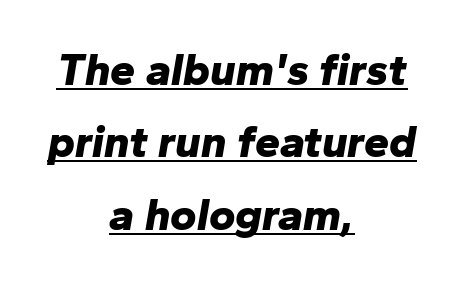
{"italic": "yes", "lean": "right", "slant_degrees": 10, "bold": "yes", "weight": "bold", "width": "normal", "stroke_contrast": "low", "x_height": "medium", "monospaced": "no", "underline": "yes", "align": "center", "line_spacing": "normal", "line_spacing_ratio": 1.61, "letter_spacing": "normal", "letter_spacing_em": 0.0, "glyph_px": 45}
